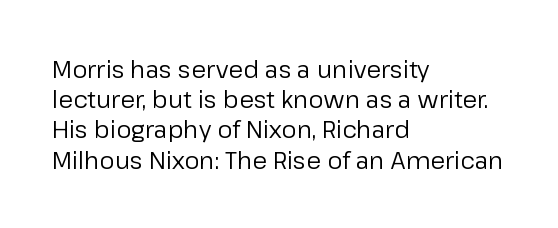
The image shows 24 px text type, upright; set left-aligned, normal line spacing (1.26x), normal letter spacing, not underlined.
